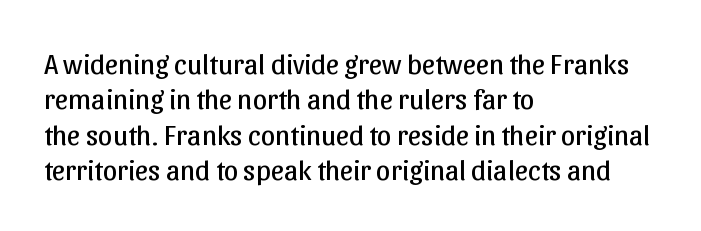
The image shows 29 px regular-weight sans-serif type, upright; set left-aligned, line spacing 1.22x, normal letter spacing, not underlined; low stroke contrast and a medium x-height.
